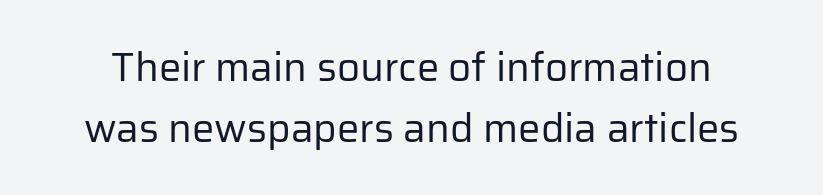
The font's upright variant was chosen for this text. The letters carry no serifs — their stems end cleanly without finishing strokes. These lines are rendered in a variable-pitch font. Nobody drew a line under any word here. Here the glyphs are tracked normally, forming tight word shapes.
